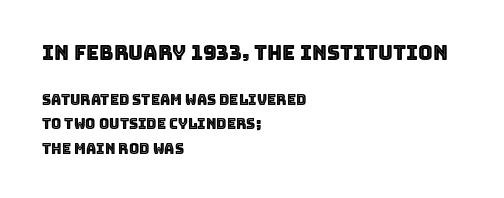
The strip under each line holds only bare page. Alignment: flush left. Compare the two chunks: the upper has the greater cap height. This is the regular roman posture of the typeface. There is no visible air inserted between adjacent glyphs.
